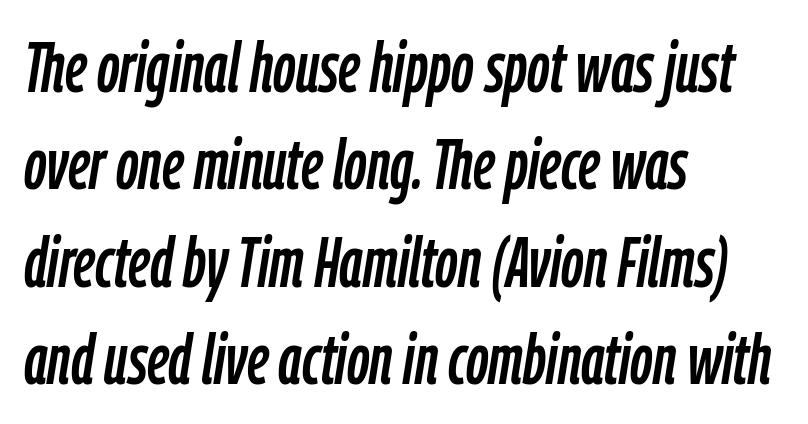
Q: Is the text italic (slanted)? A: Yes, it leans right by about 9 degrees.
Q: Is the text underlined? A: No.
Q: How is the paragraph aligned? A: Left-aligned.
Q: Is the spacing between letters normal or unusually wide? A: Normal.
Q: Is the spacing between lines tight, normal or loose? A: Normal.
Q: Width (condensed, normal, or wide)? A: Condensed.
Q: Stroke contrast? A: Low.
Q: x-height? A: Medium.
Q: Monospaced? A: No.
